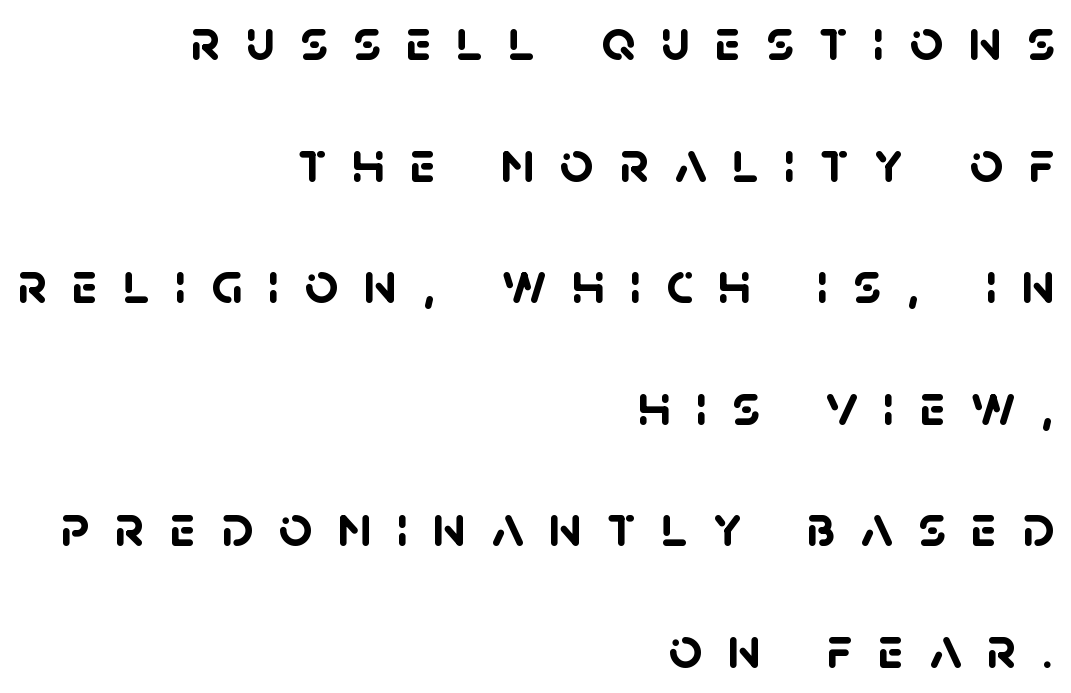
Q: Is the text bold? A: Yes.
Q: Is the typeface a serif or a sans-serif typeface? A: Sans-serif.
Q: Is the text underlined? A: No.
Q: How is the paragraph aligned? A: Right-aligned.
Q: Is the spacing between letters normal or unusually wide? A: Unusually wide.
Q: Is the spacing between lines tight, normal or loose? A: Loose.
Q: Width (condensed, normal, or wide)? A: Normal.
Q: Stroke contrast? A: Low.
Q: x-height? A: Large.
Q: Monospaced? A: No.
